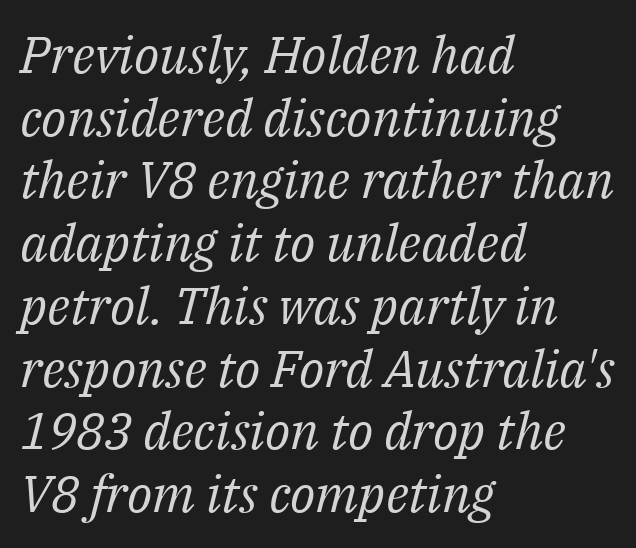
The glyphs look as if they've been sheared to an angle. Each word holds together tightly as a unit, with standard inter-letter gaps. A bare baseline throughout the passage. Font category for this specimen: serif.
